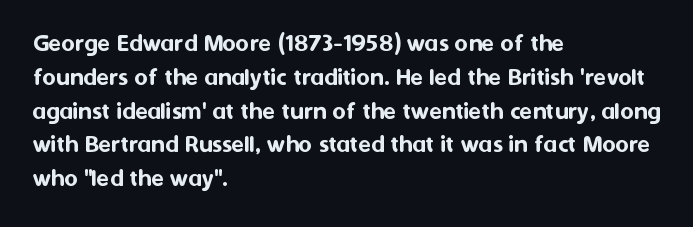
Q: Is the text italic (slanted)? A: No, it is upright.
Q: Is the text underlined? A: No.
Q: How is the paragraph aligned? A: Left-aligned.
Q: Is the spacing between letters normal or unusually wide? A: Normal.
Q: Is the spacing between lines tight, normal or loose? A: Normal.
